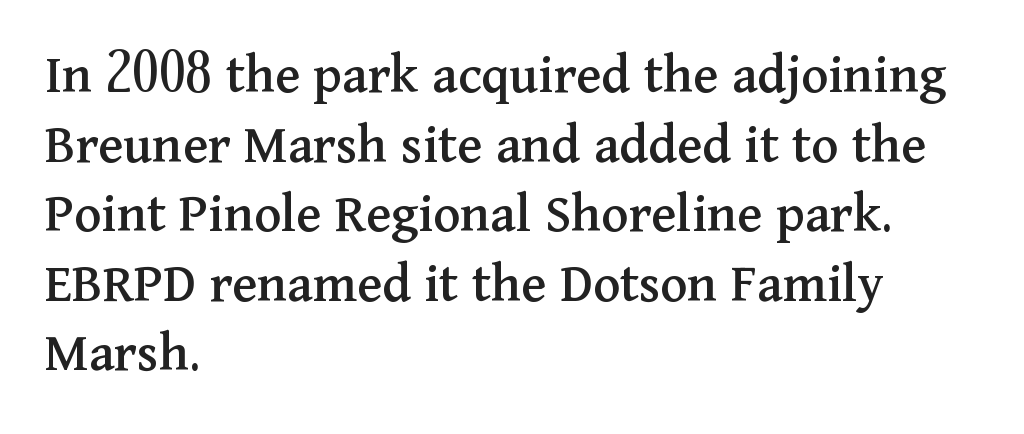
{"serif": "yes", "italic": "no", "width": "normal", "stroke_contrast": "medium", "x_height": "medium", "monospaced": "no", "underline": "no", "align": "left", "line_spacing_ratio": 1.22, "letter_spacing": "normal", "letter_spacing_em": 0.0, "glyph_px": 57}
